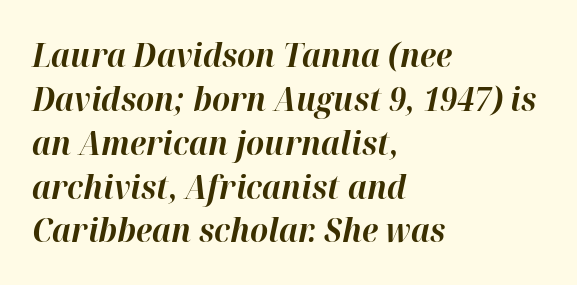
Q: Is the text bold? A: Yes.
Q: Is the text italic (slanted)? A: Yes, it leans right by about 12 degrees.
Q: Is the text underlined? A: No.
Q: How is the paragraph aligned? A: Left-aligned.
Q: Is the spacing between letters normal or unusually wide? A: Normal.
Q: Is the spacing between lines tight, normal or loose? A: Normal.
Q: Width (condensed, normal, or wide)? A: Normal.
Q: Stroke contrast? A: High.
Q: x-height? A: Medium.
Q: Monospaced? A: No.
